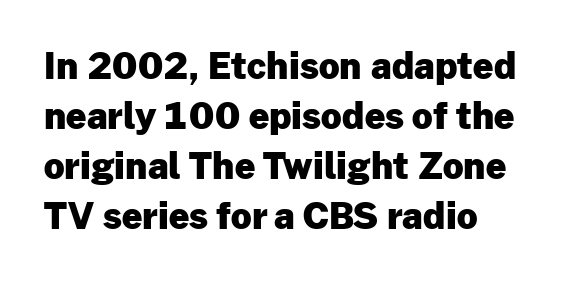
The image shows 36 px heavy sans-serif type, upright; set normal line spacing (1.39x), normal letter spacing, not underlined; low stroke contrast and a medium x-height.
